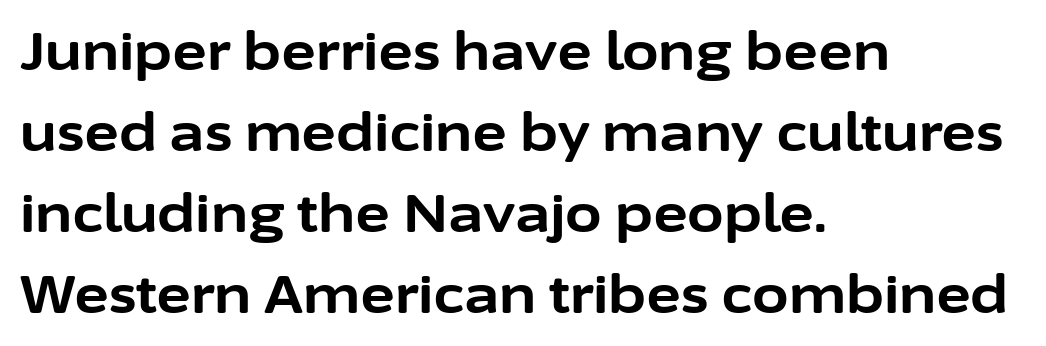
{"serif": "no", "italic": "no", "bold": "yes", "weight": "bold", "width": "normal", "stroke_contrast": "low", "x_height": "medium", "monospaced": "no", "underline": "no", "align": "left", "line_spacing": "normal", "line_spacing_ratio": 1.53, "letter_spacing": "normal", "letter_spacing_em": 0.0, "glyph_px": 53}
